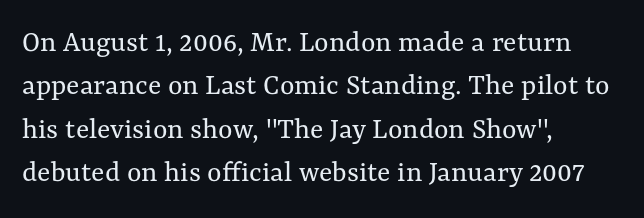
{"italic": "no", "bold": "no", "weight": "regular", "width": "normal", "stroke_contrast": "medium", "x_height": "medium", "monospaced": "no", "underline": "no", "align": "left", "line_spacing": "normal", "line_spacing_ratio": 1.4, "letter_spacing": "normal", "letter_spacing_em": 0.0, "glyph_px": 31}
